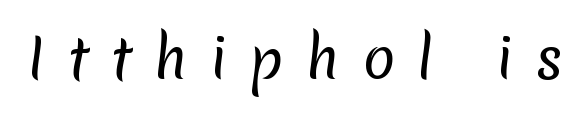
The designer went with a sans here, leaving each stem footless. Ink coverage per letter is moderate at most. Descenders are the only things crossing below the line. Honestly, the letter spacing is so wide it's the main thing you notice. A typesetter would call this proportional, since set widths differ per character.
